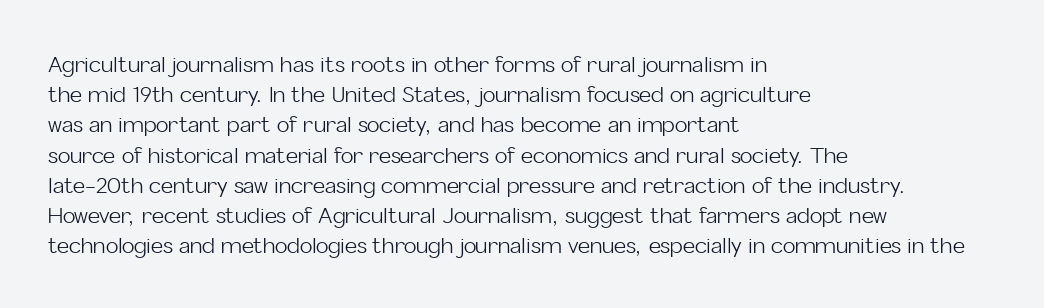
The image shows 21 px text type, upright; set left-aligned, normal line spacing (1.44x), normal letter spacing, not underlined.
